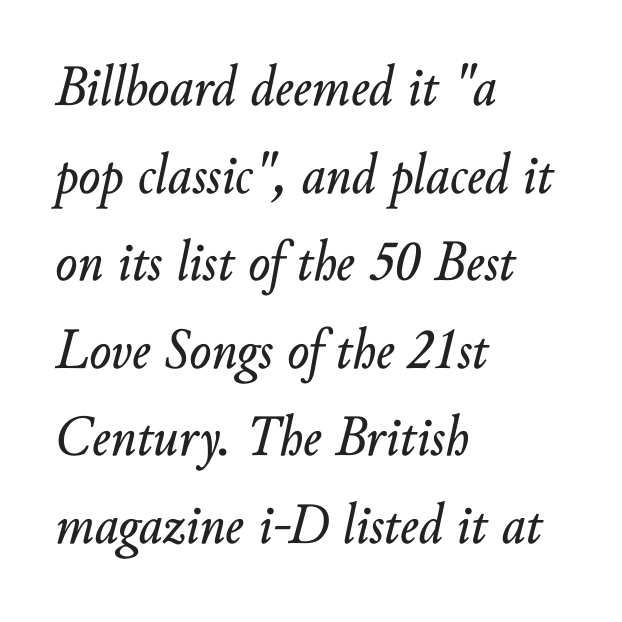
The image shows 58 px text type, italic (leaning right); set left-aligned, normal line spacing (1.51x), normal letter spacing, not underlined; low stroke contrast and a small x-height.
